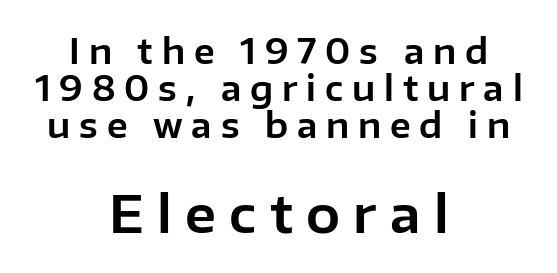
Q: Is the text italic (slanted)? A: No, it is upright.
Q: Is the typeface a serif or a sans-serif typeface? A: Sans-serif.
Q: Is the text underlined? A: No.
Q: How is the paragraph aligned? A: Centered.
Q: Is the spacing between letters normal or unusually wide? A: Unusually wide.
Q: Is the spacing between lines tight, normal or loose? A: Tight.
Q: Which block of text is set in a larger size, the first (top) or the second (bottom)? A: The second (bottom) one.
Q: Width (condensed, normal, or wide)? A: Normal.
Q: Stroke contrast? A: Low.
Q: x-height? A: Medium.
Q: Monospaced? A: No.
